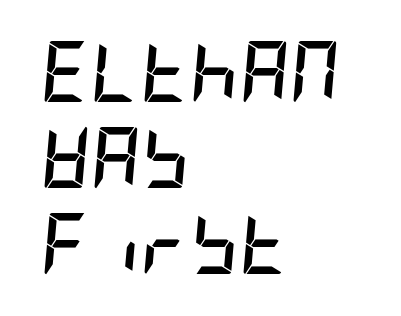
The image shows 61 px semibold, condensed type, italic (leaning right); set left-aligned, normal line spacing (1.41x), normal letter spacing, not underlined; low stroke contrast and a large x-height.
